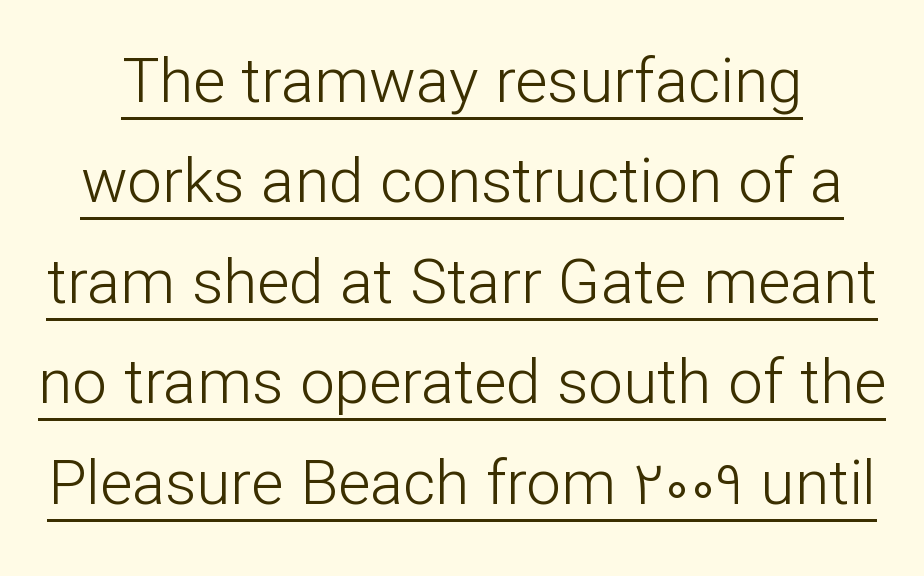
The image shows 62 px light sans-serif type, upright; set normal line spacing (1.62x), normal letter spacing, underlined; low stroke contrast and a medium x-height.
